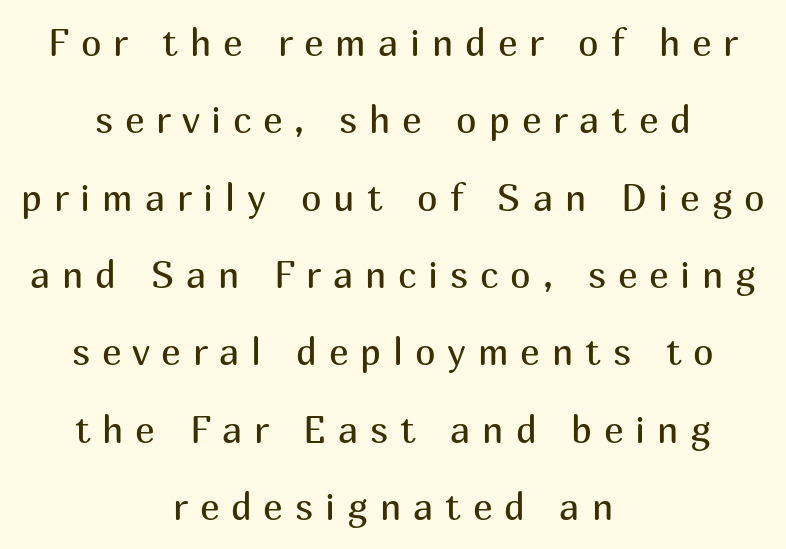
Q: Is the text bold? A: No.
Q: Is the text italic (slanted)? A: No, it is upright.
Q: Is the typeface a serif or a sans-serif typeface? A: Sans-serif.
Q: Is the text underlined? A: No.
Q: How is the paragraph aligned? A: Centered.
Q: Is the spacing between letters normal or unusually wide? A: Unusually wide.
Q: Is the spacing between lines tight, normal or loose? A: Loose.
Q: Width (condensed, normal, or wide)? A: Normal.
Q: Stroke contrast? A: Medium.
Q: x-height? A: Medium.
Q: Monospaced? A: No.
